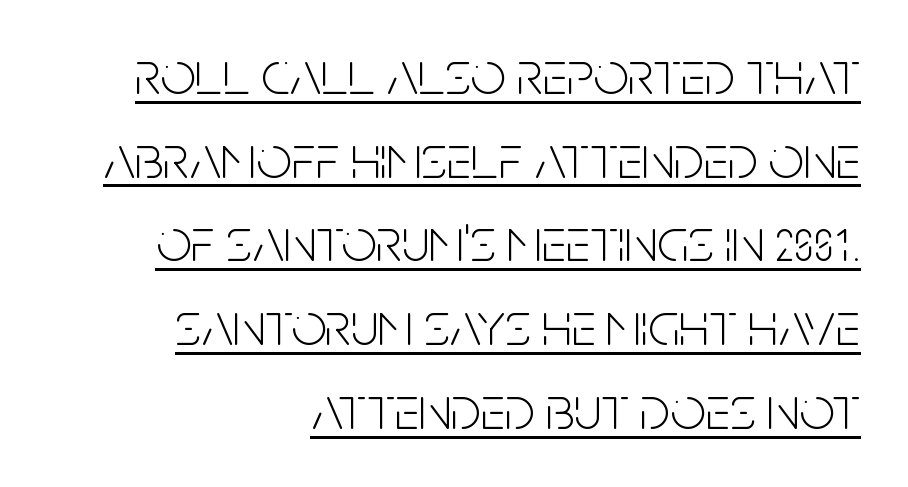
Q: Is the text bold? A: No.
Q: Is the text italic (slanted)? A: No, it is upright.
Q: Is the typeface a serif or a sans-serif typeface? A: Sans-serif.
Q: Is the text underlined? A: Yes.
Q: How is the paragraph aligned? A: Right-aligned.
Q: Is the spacing between letters normal or unusually wide? A: Normal.
Q: Is the spacing between lines tight, normal or loose? A: Normal.
Q: Width (condensed, normal, or wide)? A: Condensed.
Q: Stroke contrast? A: Low.
Q: x-height? A: Large.
Q: Monospaced? A: No.
